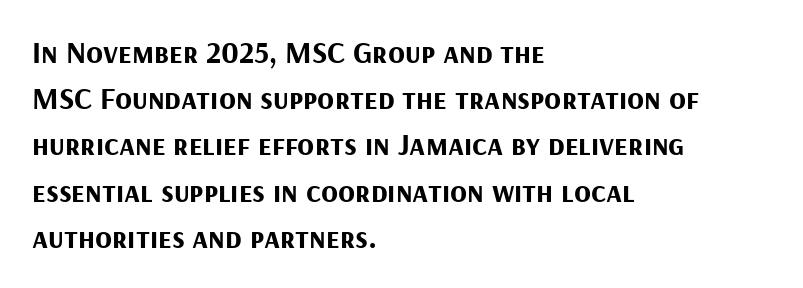
{"serif": "no", "italic": "no", "bold": "yes", "weight": "bold", "width": "normal", "stroke_contrast": "medium", "x_height": "medium", "monospaced": "no", "underline": "no", "align": "left", "line_spacing": "normal", "line_spacing_ratio": 1.49, "letter_spacing": "normal", "letter_spacing_em": 0.0, "glyph_px": 31}
